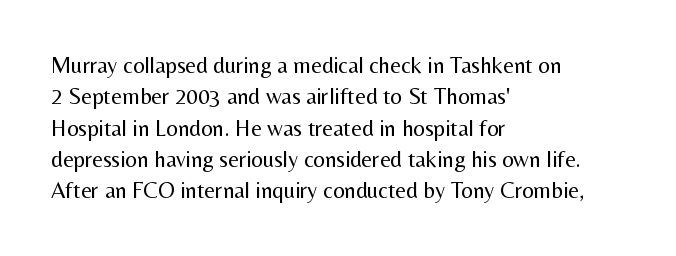
Q: Is the text bold? A: No.
Q: Is the text italic (slanted)? A: No, it is upright.
Q: Is the text underlined? A: No.
Q: How is the paragraph aligned? A: Left-aligned.
Q: Is the spacing between letters normal or unusually wide? A: Normal.
Q: Is the spacing between lines tight, normal or loose? A: Normal.
